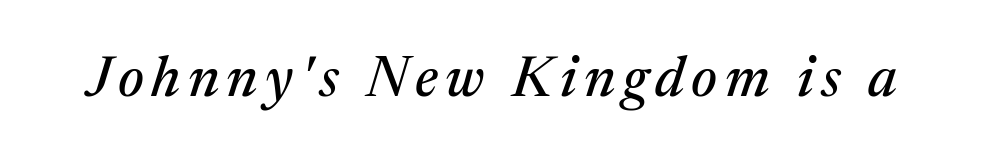
The image shows 57 px serif type, italic (leaning right); set not underlined; medium stroke contrast and a medium x-height.
